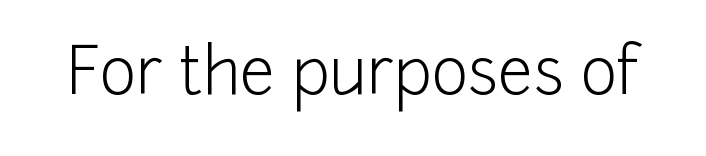
Q: Is the text bold? A: No.
Q: Is the text italic (slanted)? A: No, it is upright.
Q: Is the typeface a serif or a sans-serif typeface? A: Sans-serif.
Q: Is the text underlined? A: No.
Q: Is the spacing between letters normal or unusually wide? A: Normal.
Q: Width (condensed, normal, or wide)? A: Normal.
Q: Stroke contrast? A: Low.
Q: x-height? A: Medium.
Q: Monospaced? A: No.
